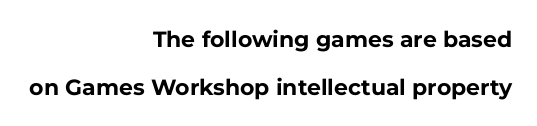
Q: Is the text bold? A: Yes.
Q: Is the text italic (slanted)? A: No, it is upright.
Q: Is the text underlined? A: No.
Q: How is the paragraph aligned? A: Right-aligned.
Q: Is the spacing between letters normal or unusually wide? A: Normal.
Q: Is the spacing between lines tight, normal or loose? A: Loose.
